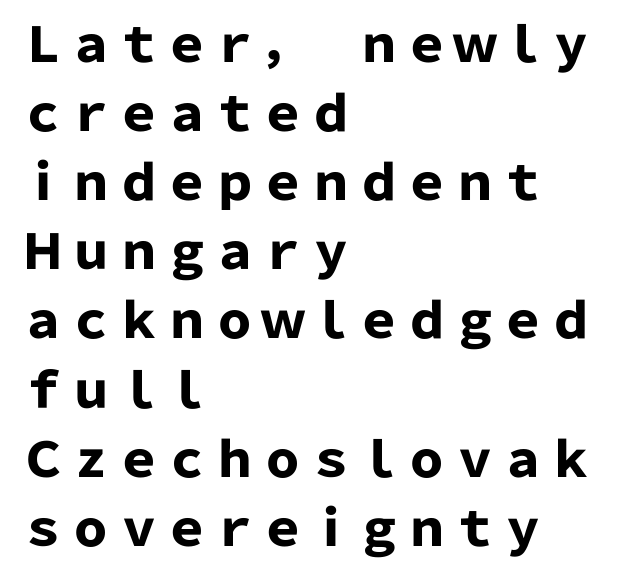
Strong, thick strokes mark this as bold type. Horizontally, the lines are justified to the leading edge only. Note the varied advance widths — an 'i' is clearly narrower than an 'm'. Standard letterfit; no display-style spreading of the glyphs. The line-height multiplier appears to be the usual default.
